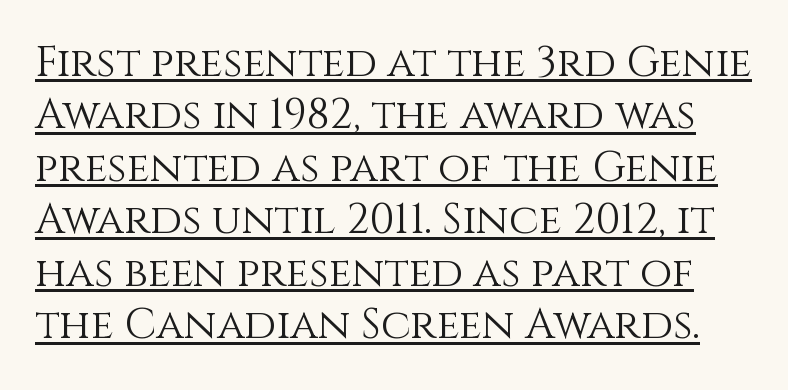
{"italic": "no", "bold": "no", "weight": "light", "width": "normal", "stroke_contrast": "medium", "x_height": "large", "monospaced": "no", "underline": "yes", "line_spacing": "normal", "line_spacing_ratio": 1.25, "letter_spacing": "normal", "letter_spacing_em": 0.0, "glyph_px": 42}
